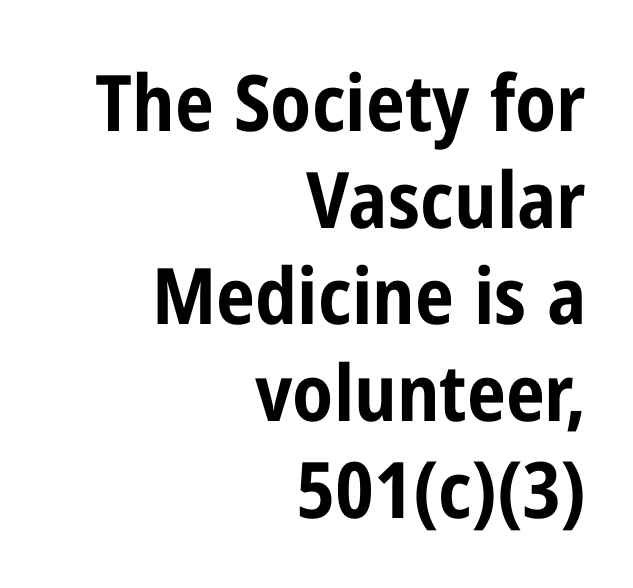
The tracking reads as untouched default to a designer's eye. Typographically, this falls in the sans-serif category. Lines of text with bare space underneath. When letters stand straight like this, we call the style roman or upright. Each letter keeps its own natural width here, so spacing adapts to shape. Chunky letters — that's bold for sure.
